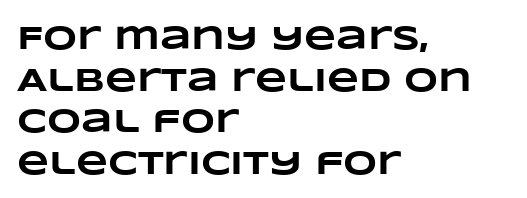
Q: Is the text bold? A: Yes.
Q: Is the text underlined? A: No.
Q: How is the paragraph aligned? A: Left-aligned.
Q: Is the spacing between letters normal or unusually wide? A: Normal.
Q: Is the spacing between lines tight, normal or loose? A: Normal.
Q: Width (condensed, normal, or wide)? A: Wide.
Q: Stroke contrast? A: Low.
Q: x-height? A: Large.
Q: Monospaced? A: No.
